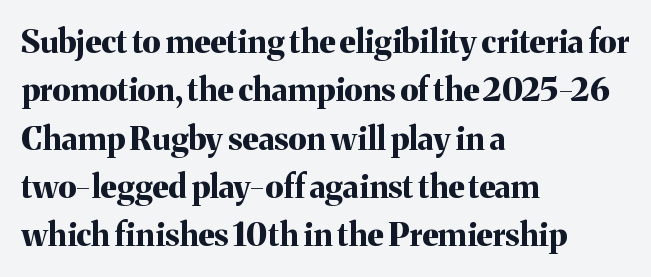
Where is the straight margin? On the left. Whoever set this chose a conventional vertical rhythm. Look at the bottom of the vertical strokes: they flare into serifs here. Does the weight exceed regular? Yes, all the way to bold.
